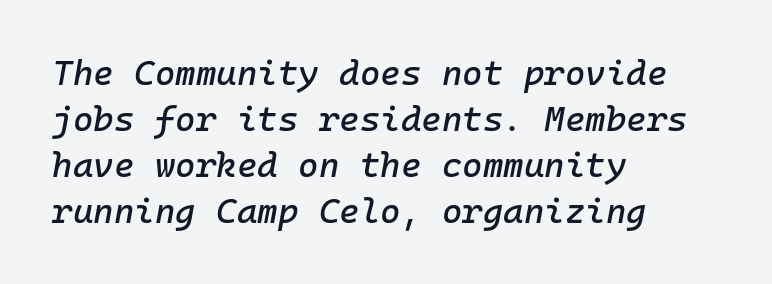
{"italic": "yes", "lean": "right", "slant_degrees": 10, "width": "normal", "stroke_contrast": "low", "x_height": "medium", "monospaced": "yes", "underline": "no", "align": "left", "line_spacing": "normal", "line_spacing_ratio": 1.31, "letter_spacing": "normal", "letter_spacing_em": 0.0, "glyph_px": 35}
